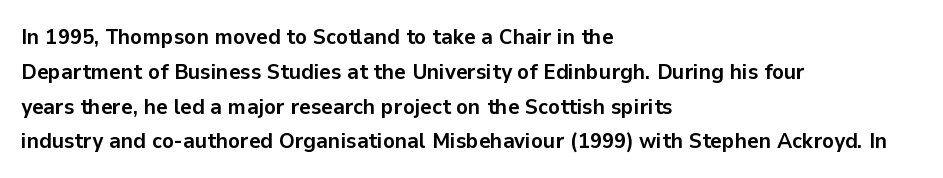
{"italic": "no", "bold": "yes", "underline": "no", "align": "left", "line_spacing": "normal", "line_spacing_ratio": 1.58, "letter_spacing": "normal", "letter_spacing_em": 0.0, "glyph_px": 22}
